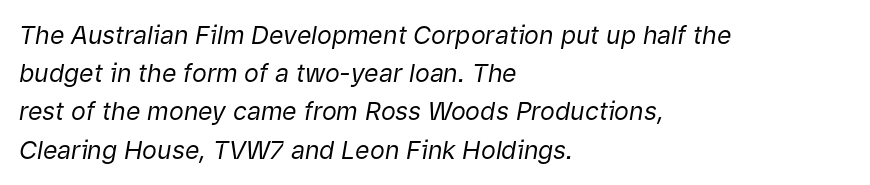
The image shows 25 px text type, italic (leaning right); set left-aligned, normal line spacing (1.53x), normal letter spacing, not underlined.
